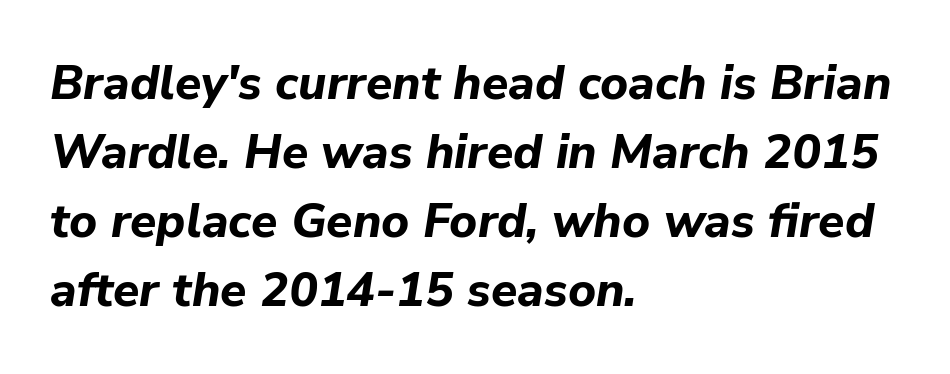
Q: Is the text bold? A: Yes.
Q: Is the text italic (slanted)? A: Yes, it leans right by about 9 degrees.
Q: Is the text underlined? A: No.
Q: How is the paragraph aligned? A: Left-aligned.
Q: Is the spacing between letters normal or unusually wide? A: Normal.
Q: Is the spacing between lines tight, normal or loose? A: Normal.
Q: Width (condensed, normal, or wide)? A: Normal.
Q: Stroke contrast? A: Low.
Q: x-height? A: Medium.
Q: Monospaced? A: No.
